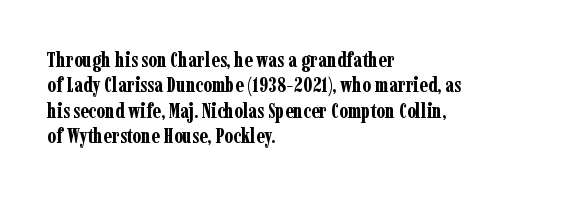
Q: Is the text bold? A: Yes.
Q: Is the text italic (slanted)? A: No, it is upright.
Q: Is the text underlined? A: No.
Q: How is the paragraph aligned? A: Left-aligned.
Q: Is the spacing between letters normal or unusually wide? A: Normal.
